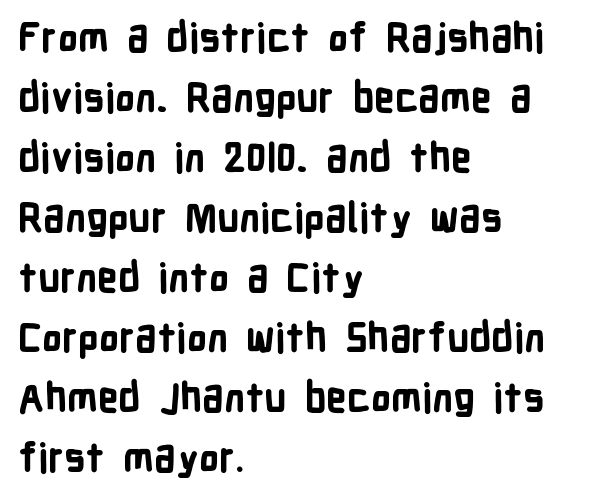
Q: Is the text bold? A: Yes.
Q: Is the text italic (slanted)? A: No, it is upright.
Q: Is the typeface a serif or a sans-serif typeface? A: Sans-serif.
Q: Is the text underlined? A: No.
Q: How is the paragraph aligned? A: Left-aligned.
Q: Is the spacing between letters normal or unusually wide? A: Normal.
Q: Is the spacing between lines tight, normal or loose? A: Normal.
Q: Width (condensed, normal, or wide)? A: Condensed.
Q: Stroke contrast? A: Low.
Q: x-height? A: Medium.
Q: Monospaced? A: No.
